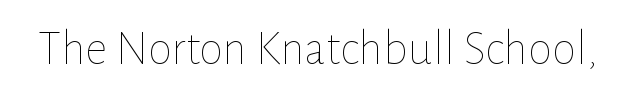
Note the varied advance widths — an 'i' is clearly narrower than an 'm'. The space directly below the letters is spotless. The face looks like a standard text weight, possibly lighter. A typesetter would mark this as roman, not italic.
